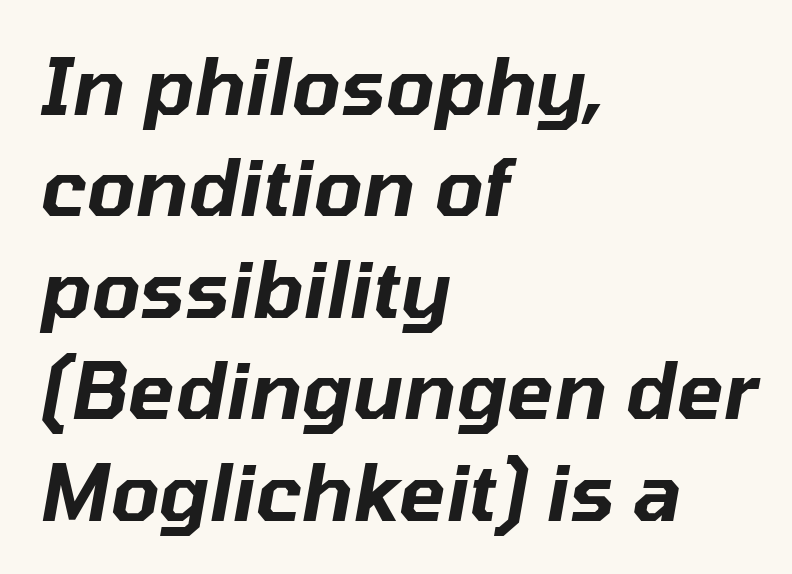
The specimen omits any rule beneath the text block's lines. The glyphs look as if they've been sheared to an angle. The letters advance in unequal steps, a hallmark of proportional type. Students, note that the glyphs here touch the page at normal intervals. Notice how the passage keeps a crisp vertical edge on the left only.
